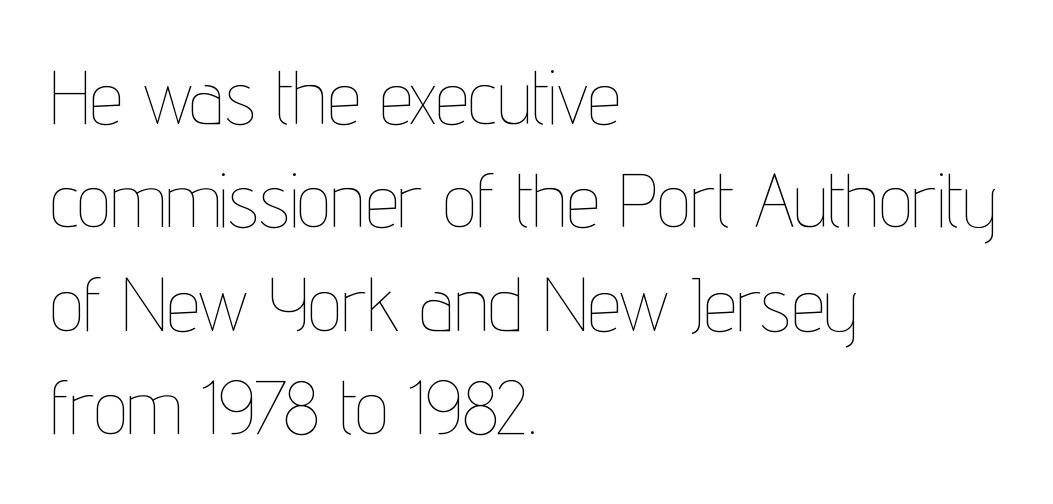
Lines of text with bare space underneath. The face used here is proportionally spaced, like ordinary book or web type. The letters stand straight up with perfectly vertical stems. Regular leading.
